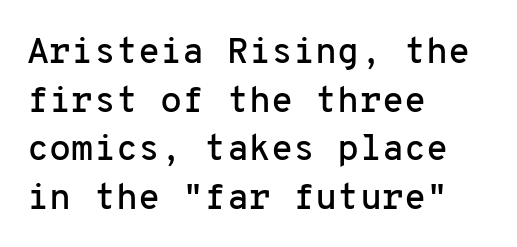
{"serif": "no", "italic": "no", "width": "normal", "stroke_contrast": "low", "x_height": "medium", "monospaced": "yes", "underline": "no", "align": "left", "line_spacing": "normal", "line_spacing_ratio": 1.35, "letter_spacing": "normal", "letter_spacing_em": 0.0, "glyph_px": 36}
